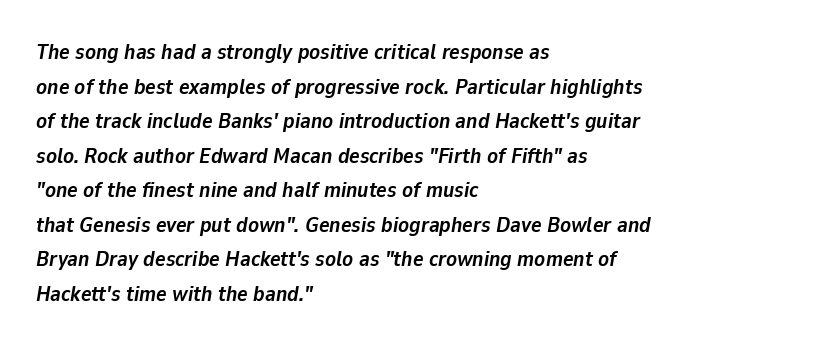
{"italic": "yes", "lean": "right", "slant_degrees": 9, "bold": "yes", "underline": "no", "align": "left", "line_spacing": "normal", "line_spacing_ratio": 1.57, "letter_spacing": "normal", "letter_spacing_em": 0.0, "glyph_px": 22}
